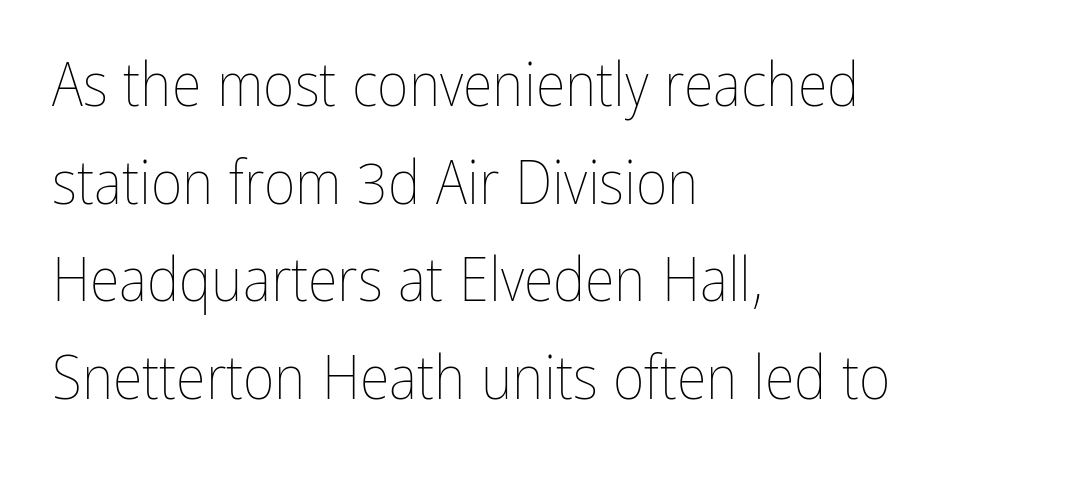
Anything drawn beneath the words? Only blank space. Caption: standard tracking, unaltered. No extra ink here — the face is not bold. Every stem runs plumb, perpendicular to the baseline. You could not count columns in this text — the font is proportionally spaced.
